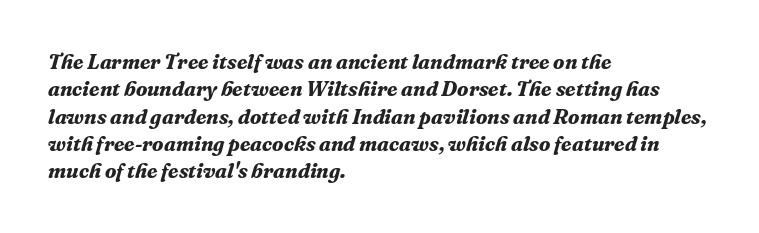
The image shows 21 px bold type, italic (leaning right); set left-aligned, normal line spacing (1.3x), normal letter spacing, not underlined.
